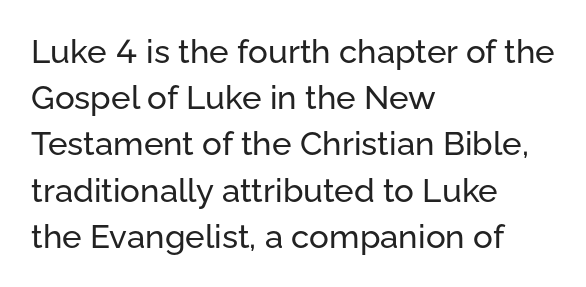
The image shows 33 px sans-serif type, upright; set left-aligned, normal line spacing (1.4x), normal letter spacing, not underlined; low stroke contrast and a medium x-height.
